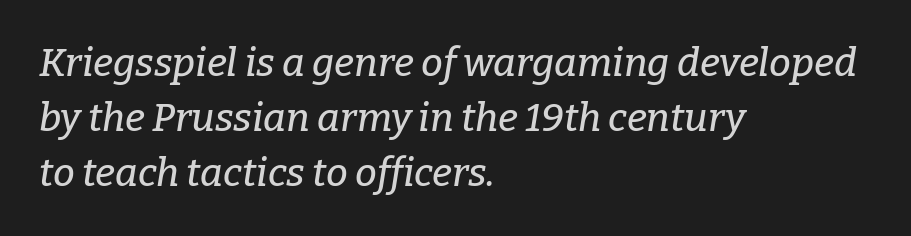
{"serif": "yes", "italic": "yes", "lean": "right", "slant_degrees": 9, "width": "normal", "stroke_contrast": "low", "x_height": "medium", "monospaced": "no", "underline": "no", "align": "left", "line_spacing": "normal", "line_spacing_ratio": 1.41, "letter_spacing": "normal", "letter_spacing_em": 0.0, "glyph_px": 39}
